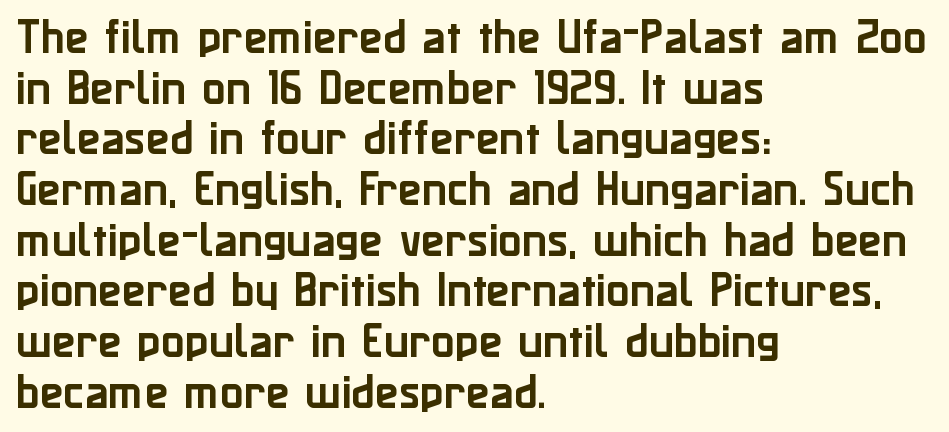
{"serif": "no", "italic": "no", "width": "normal", "stroke_contrast": "low", "x_height": "medium", "monospaced": "no", "underline": "no", "align": "left", "line_spacing": "normal", "line_spacing_ratio": 1.3, "letter_spacing": "normal", "letter_spacing_em": 0.0, "glyph_px": 39}
